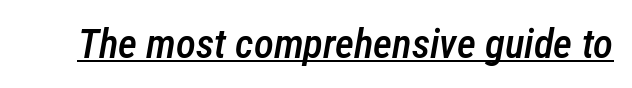
{"italic": "yes", "lean": "right", "slant_degrees": 12, "bold": "semi", "weight": "semibold", "width": "condensed", "stroke_contrast": "low", "x_height": "medium", "monospaced": "no", "underline": "yes", "letter_spacing": "normal", "letter_spacing_em": 0.0, "glyph_px": 41}
